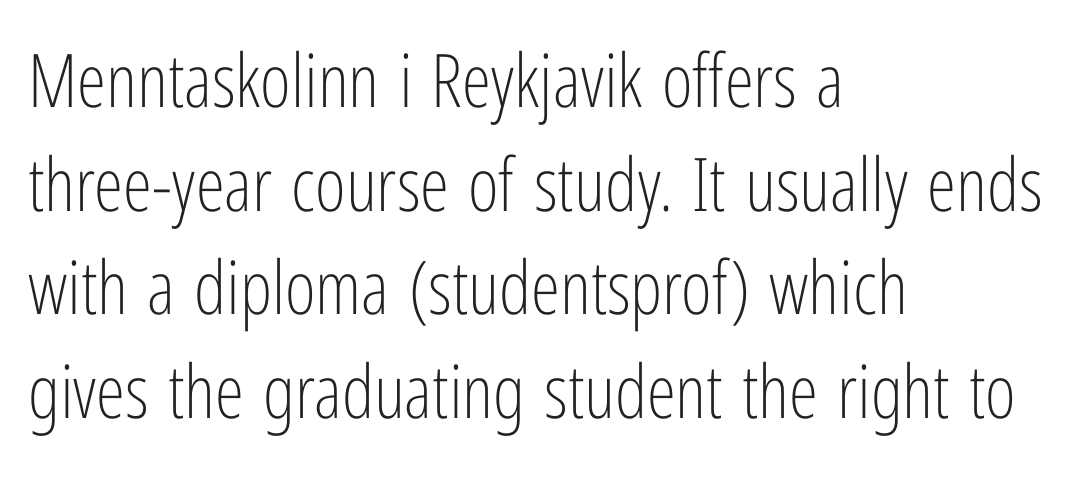
{"serif": "no", "italic": "no", "bold": "no", "weight": "light", "width": "condensed", "stroke_contrast": "low", "x_height": "medium", "monospaced": "no", "underline": "no", "align": "left", "line_spacing": "normal", "line_spacing_ratio": 1.4, "letter_spacing": "normal", "letter_spacing_em": 0.0, "glyph_px": 74}
